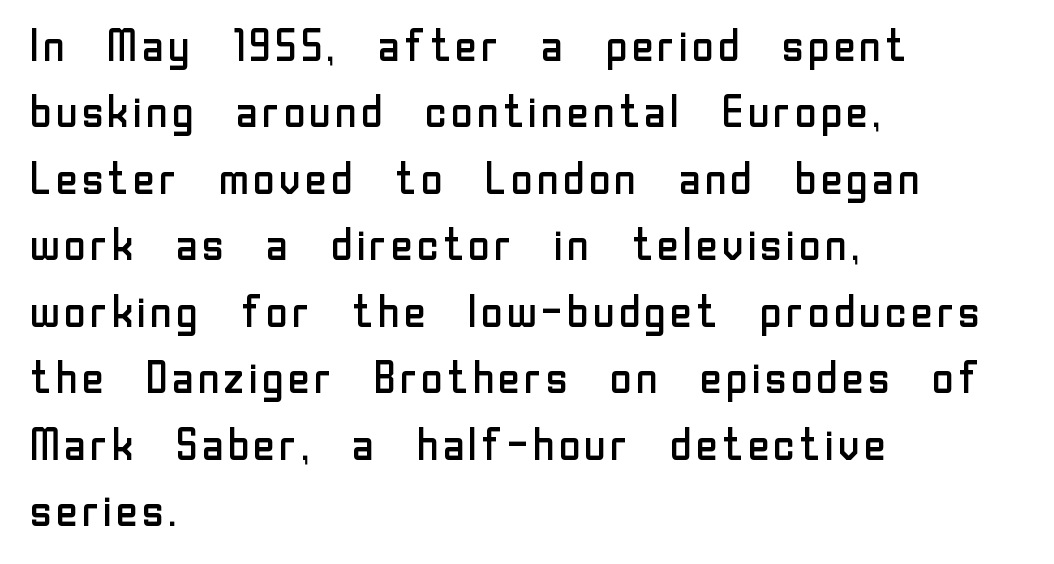
The image shows 44 px regular-weight sans-serif type, upright; set left-aligned, normal line spacing (1.51x), normal letter spacing, not underlined; low stroke contrast and a medium x-height.
